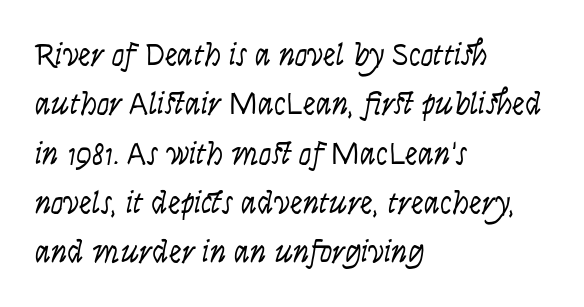
{"serif": "no", "bold": "no", "weight": "light", "width": "condensed", "stroke_contrast": "low", "x_height": "large", "monospaced": "no", "underline": "no", "align": "left", "line_spacing": "normal", "line_spacing_ratio": 1.54, "letter_spacing": "normal", "letter_spacing_em": 0.0, "glyph_px": 32}
